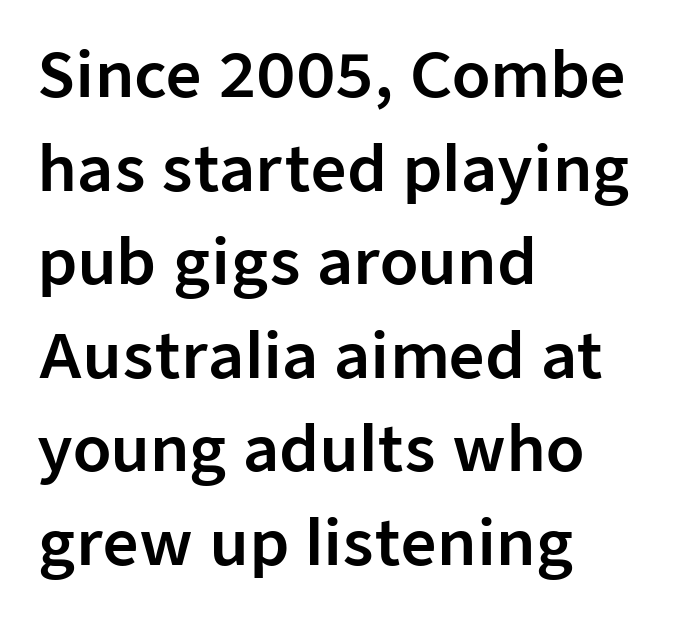
Letterform terminals end flat and unadorned throughout the passage. No italicization has been applied; the sample stays upright. Vertical spacing — default. Horizontal alignment here is leftward, the default for most running prose. Just letters on the line, the space beneath them empty. The face used here is proportionally spaced, like ordinary book or web type.
